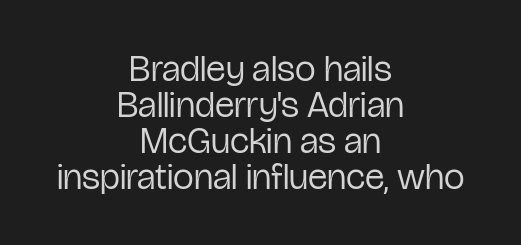
Q: Is the text bold? A: No.
Q: Is the text italic (slanted)? A: No, it is upright.
Q: Is the typeface a serif or a sans-serif typeface? A: Sans-serif.
Q: Is the text underlined? A: No.
Q: How is the paragraph aligned? A: Centered.
Q: Is the spacing between letters normal or unusually wide? A: Normal.
Q: Is the spacing between lines tight, normal or loose? A: Tight.
Q: Width (condensed, normal, or wide)? A: Condensed.
Q: Stroke contrast? A: Low.
Q: x-height? A: Medium.
Q: Monospaced? A: No.
